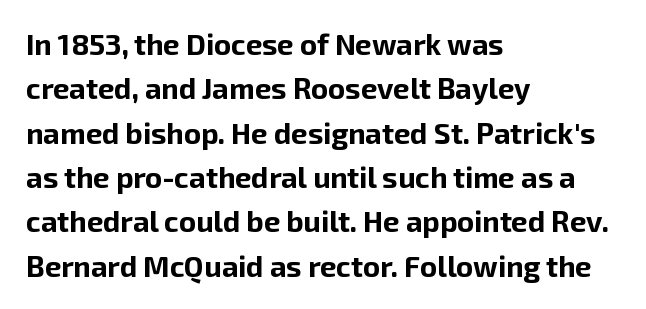
The passage shown is typed in a proportional face where columns would drift. Check where the strokes stop: nothing finishes them off — pure sans. Horizontal alignment here is leftward, the default for most running prose. Rule under the text: the space is simply empty. You'd pick this weight for a headline — it's a proper bold. Horizontal bands of white between lines are of average thickness.
